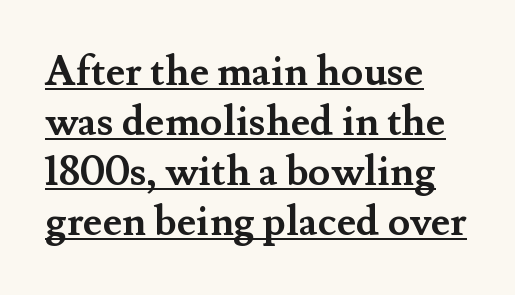
Casual observation: everything's shoved over to the left. Characters follow at the spacing the type designer built in. This is the regular roman posture of the typeface. Yep, those are serifs on the letters. The rendering uses natural spacing where letterforms have individual widths. Has an underline been added? It has.
